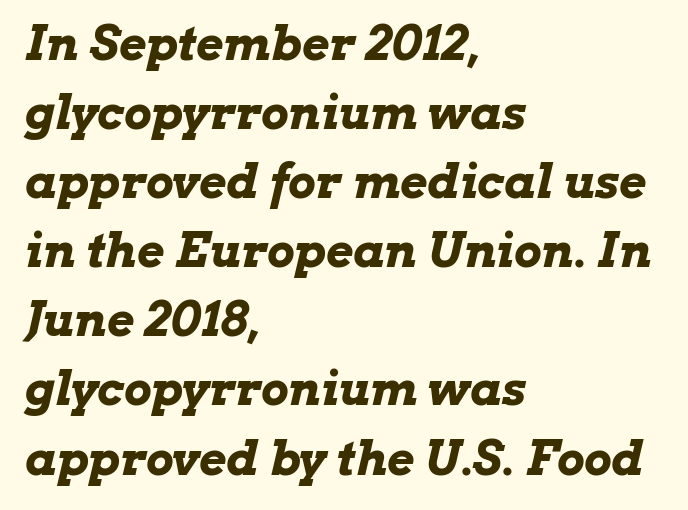
Q: Is the text bold? A: Yes.
Q: Is the text italic (slanted)? A: Yes, it leans right by about 13 degrees.
Q: Is the text underlined? A: No.
Q: How is the paragraph aligned? A: Left-aligned.
Q: Is the spacing between letters normal or unusually wide? A: Normal.
Q: Is the spacing between lines tight, normal or loose? A: Normal.
Q: Width (condensed, normal, or wide)? A: Wide.
Q: Stroke contrast? A: Low.
Q: x-height? A: Medium.
Q: Monospaced? A: No.
